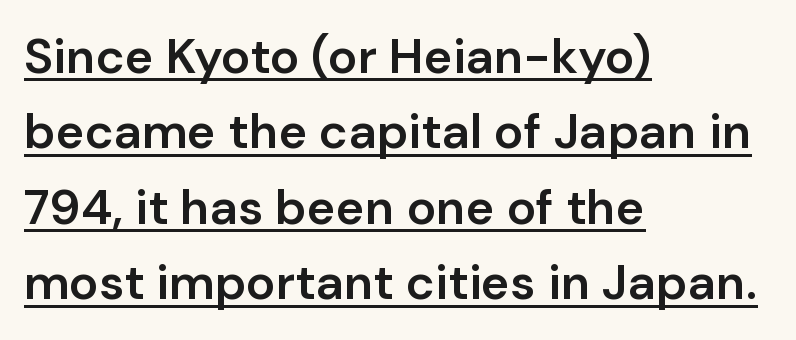
Q: Is the text bold? A: Semi-bold.
Q: Is the text italic (slanted)? A: No, it is upright.
Q: Is the typeface a serif or a sans-serif typeface? A: Sans-serif.
Q: Is the text underlined? A: Yes.
Q: How is the paragraph aligned? A: Left-aligned.
Q: Is the spacing between letters normal or unusually wide? A: Normal.
Q: Is the spacing between lines tight, normal or loose? A: Normal.
Q: Width (condensed, normal, or wide)? A: Normal.
Q: Stroke contrast? A: Low.
Q: x-height? A: Medium.
Q: Monospaced? A: No.
